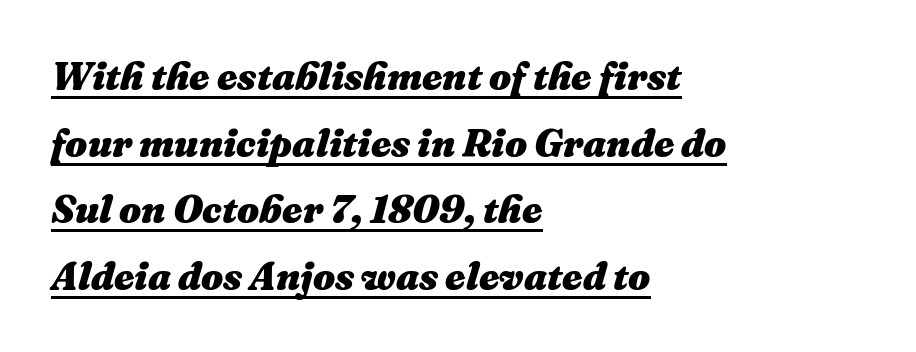
{"italic": "yes", "lean": "right", "slant_degrees": 16, "bold": "yes", "weight": "heavy", "width": "normal", "stroke_contrast": "medium", "x_height": "medium", "monospaced": "no", "underline": "yes", "align": "left", "line_spacing_ratio": 1.71, "letter_spacing": "normal", "letter_spacing_em": 0.0, "glyph_px": 39}
